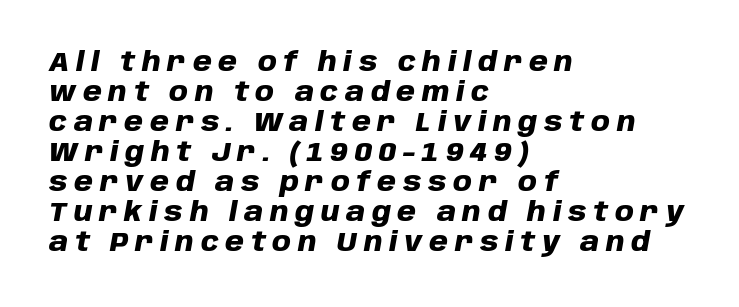
Every row of glyphs begins at an identical x-position on the left. These words are printed bold, with thick strokes throughout. The rendering inserts visible extra space after every character. Looking at the ascenders, they clearly lean. Baseline-to-baseline distance is barely more than the letter height.
